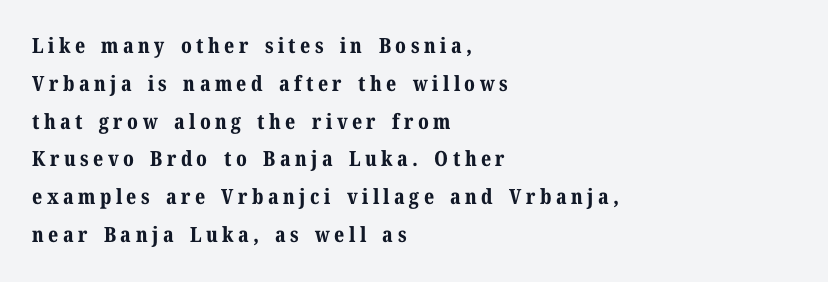
{"italic": "no", "bold": "yes", "underline": "no", "align": "left", "line_spacing_ratio": 1.8, "letter_spacing": "wide", "letter_spacing_em": 0.21, "glyph_px": 21}
